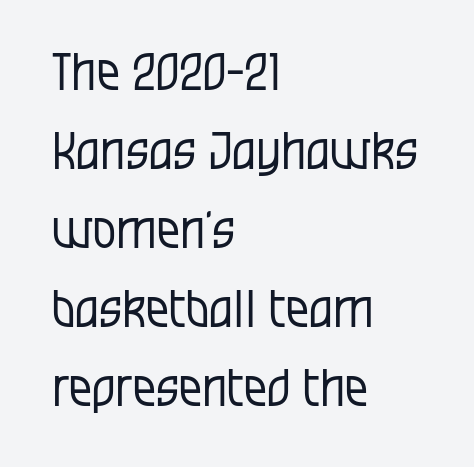
Stems here are at most as thick as an everyday book face. Look at the bottom of the vertical strokes: they stop flat, with no serifs. Is this a fixed-width face? No — the glyphs have proportional, varying widths. Italic: no, the glyphs are upright roman. No extra tracking has been applied to these lines.
